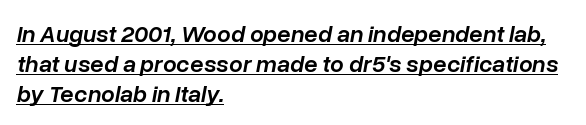
The image shows 24 px text type, italic (leaning right); set left-aligned, normal line spacing (1.25x), normal letter spacing, underlined.
